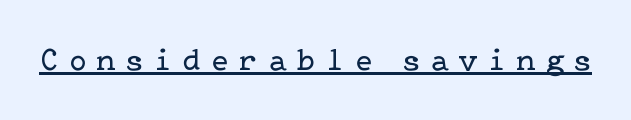
Q: Is the text bold? A: No.
Q: Is the text italic (slanted)? A: No, it is upright.
Q: Is the typeface a serif or a sans-serif typeface? A: Serif.
Q: Is the text underlined? A: Yes.
Q: Is the spacing between letters normal or unusually wide? A: Unusually wide.
Q: Width (condensed, normal, or wide)? A: Normal.
Q: Stroke contrast? A: Low.
Q: x-height? A: Medium.
